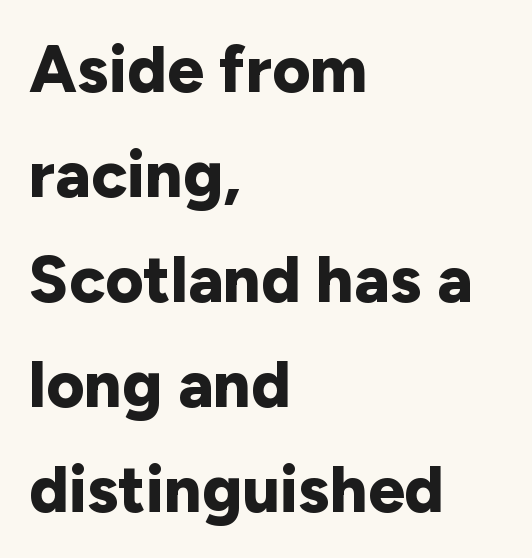
Emphasis by weight is at full strength: bold. Unlike italic type, these characters show no tilt at all. The face used here is proportionally spaced, like ordinary book or web type. Check under the words: just untouched page. Notice how the passage keeps a crisp vertical edge on the left only.
